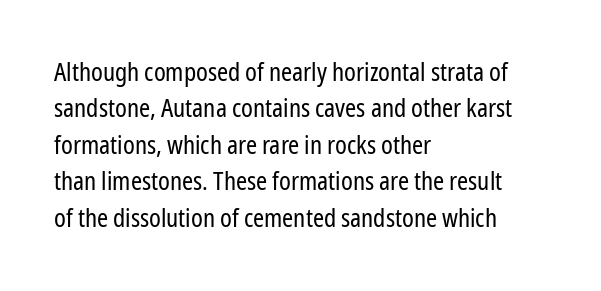
Q: Is the text bold? A: No.
Q: Is the text italic (slanted)? A: No, it is upright.
Q: Is the text underlined? A: No.
Q: How is the paragraph aligned? A: Left-aligned.
Q: Is the spacing between letters normal or unusually wide? A: Normal.
Q: Is the spacing between lines tight, normal or loose? A: Normal.
